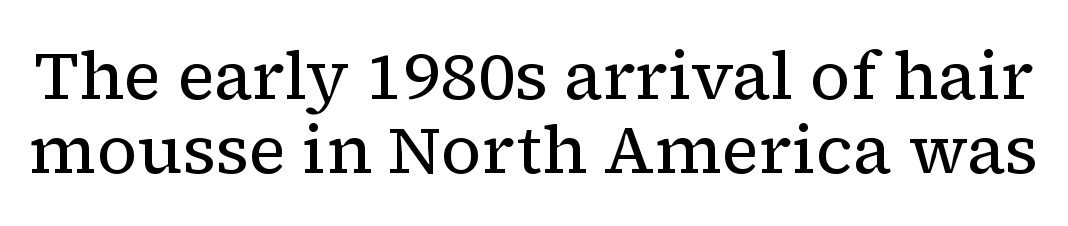
{"serif": "yes", "italic": "no", "bold": "no", "weight": "regular", "width": "normal", "stroke_contrast": "low", "x_height": "medium", "monospaced": "no", "underline": "no", "line_spacing": "tight", "line_spacing_ratio": 1.11, "letter_spacing": "normal", "letter_spacing_em": 0.0, "glyph_px": 67}
